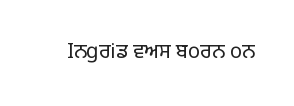
The image shows 20 px text type, upright; set normal letter spacing, not underlined.
